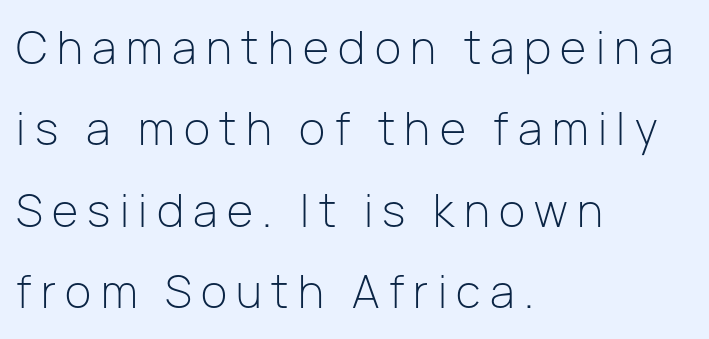
Q: Is the text bold? A: No.
Q: Is the text italic (slanted)? A: No, it is upright.
Q: Is the typeface a serif or a sans-serif typeface? A: Sans-serif.
Q: Is the text underlined? A: No.
Q: How is the paragraph aligned? A: Left-aligned.
Q: Is the spacing between letters normal or unusually wide? A: Unusually wide.
Q: Width (condensed, normal, or wide)? A: Normal.
Q: Stroke contrast? A: Low.
Q: x-height? A: Medium.
Q: Monospaced? A: No.
